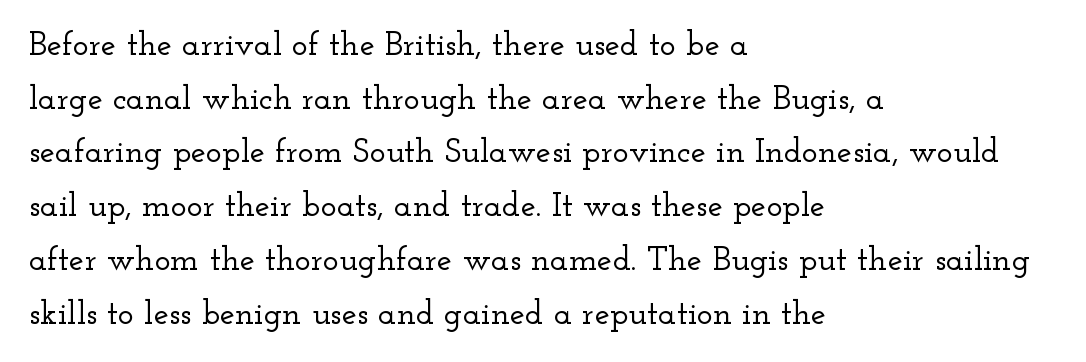
The rendering anchors every line to the left-hand side. Spacing between characters is what you'd get straight out of the box. A typesetter would mark this as roman, not italic. Looks like regular typesetting: each glyph gets only the width it needs.
